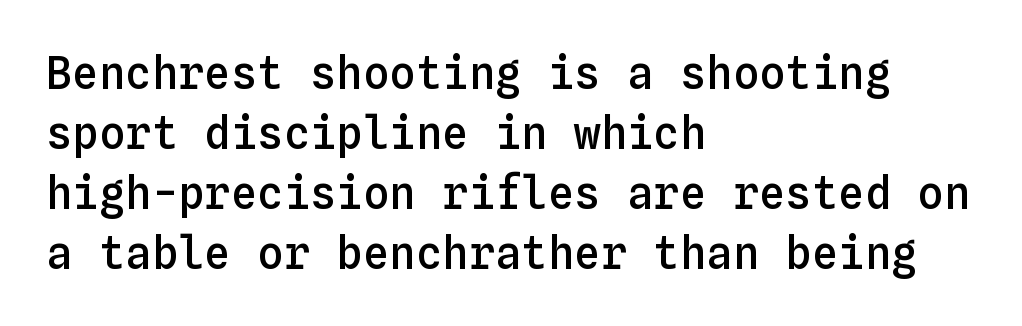
{"italic": "no", "bold": "semi", "weight": "semibold", "width": "normal", "stroke_contrast": "low", "x_height": "medium", "monospaced": "yes", "underline": "no", "align": "left", "line_spacing": "normal", "line_spacing_ratio": 1.36, "letter_spacing": "normal", "letter_spacing_em": 0.0, "glyph_px": 44}
